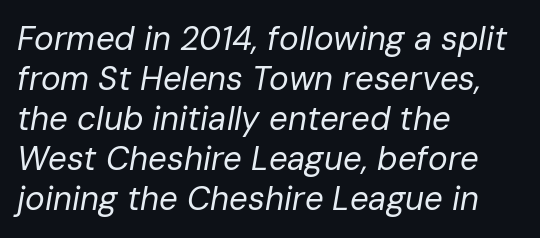
Beneath every word, the page is bare. Think of a printed novel: that variable character pitch is what you see here. Slanted lettering throughout. Weight: regular or lighter. Alignment: flush left.
